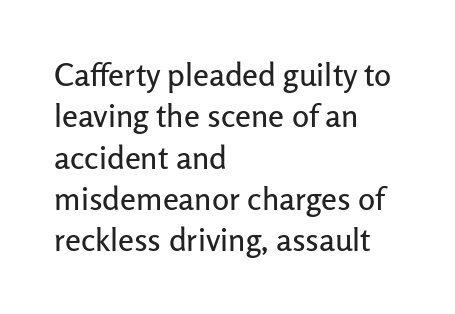
{"serif": "no", "italic": "no", "width": "normal", "stroke_contrast": "low", "x_height": "medium", "monospaced": "no", "underline": "no", "align": "left", "line_spacing": "normal", "line_spacing_ratio": 1.29, "letter_spacing": "normal", "letter_spacing_em": 0.0, "glyph_px": 32}
